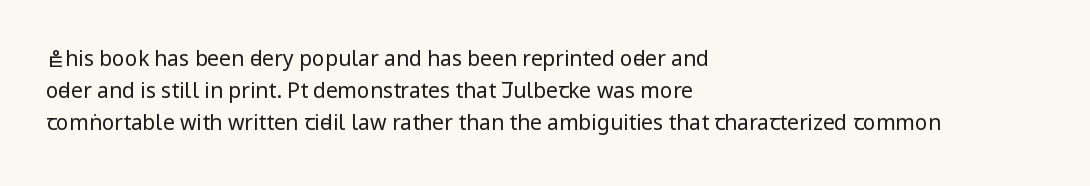
Is the block centered? No — it sits flush against the left margin. Honestly, the row spacing looks completely unremarkable. Check under the words: just untouched page. Ascenders rise straight up at ninety degrees. Nobody touched the tracking dial on this one.
